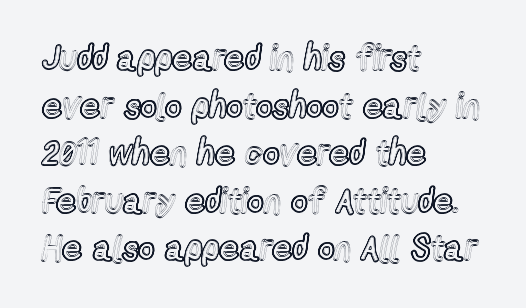
{"width": "condensed", "x_height": "medium", "monospaced": "no", "underline": "no", "align": "left", "line_spacing": "normal", "line_spacing_ratio": 1.36, "letter_spacing": "normal", "letter_spacing_em": 0.0, "glyph_px": 35}
